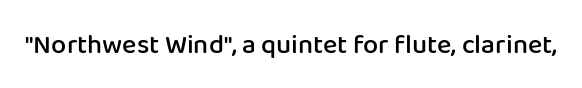
Q: Is the text bold? A: Semi-bold.
Q: Is the text italic (slanted)? A: No, it is upright.
Q: Is the text underlined? A: No.
Q: Is the spacing between letters normal or unusually wide? A: Normal.
